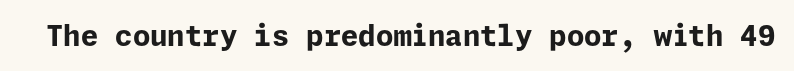
The space beneath each line is pristine and unruled. This sample uses plain, unmodified letter spacing. The typography opts for an upright posture over an oblique one. The face used here has the dense, thick strokes of a bold. The letters carry no serifs — their stems end cleanly without finishing strokes.
